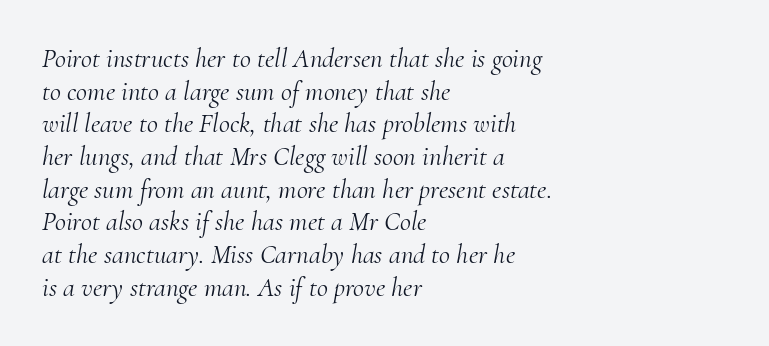
Designer's note — italics engaged. A typesetter would call this zero additional tracking. The passage shown is not bold in any degree. These lines stack with their left ends in a neat column. Clear beneath every line of the passage.
